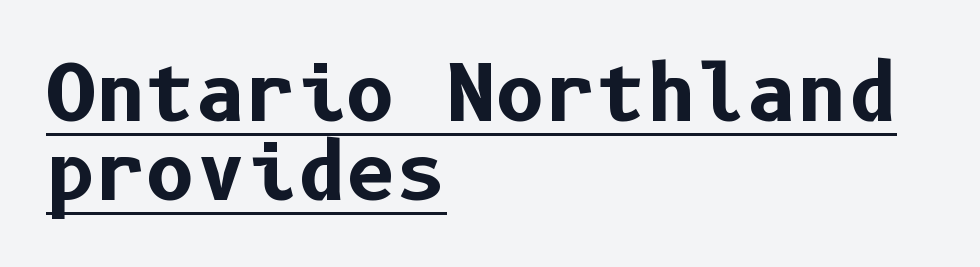
Q: Is the text bold? A: Yes.
Q: Is the text italic (slanted)? A: No, it is upright.
Q: Is the typeface a serif or a sans-serif typeface? A: Sans-serif.
Q: Is the text underlined? A: Yes.
Q: How is the paragraph aligned? A: Left-aligned.
Q: Is the spacing between letters normal or unusually wide? A: Normal.
Q: Is the spacing between lines tight, normal or loose? A: Tight.
Q: Width (condensed, normal, or wide)? A: Normal.
Q: Stroke contrast? A: Low.
Q: x-height? A: Medium.
